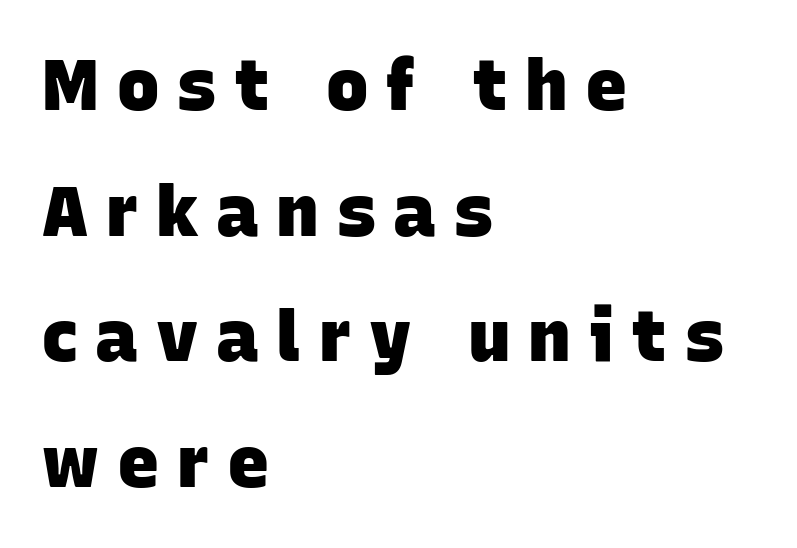
Q: Is the text bold? A: Yes.
Q: Is the typeface a serif or a sans-serif typeface? A: Sans-serif.
Q: Is the text underlined? A: No.
Q: How is the paragraph aligned? A: Left-aligned.
Q: Is the spacing between letters normal or unusually wide? A: Unusually wide.
Q: Width (condensed, normal, or wide)? A: Normal.
Q: Stroke contrast? A: Low.
Q: x-height? A: Large.
Q: Monospaced? A: No.
